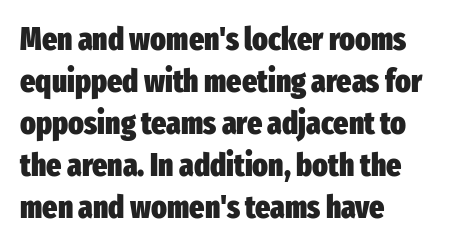
The image shows 32 px heavy, condensed sans-serif type, upright; set left-aligned, normal line spacing (1.31x), normal letter spacing, not underlined; low stroke contrast and a medium x-height.
